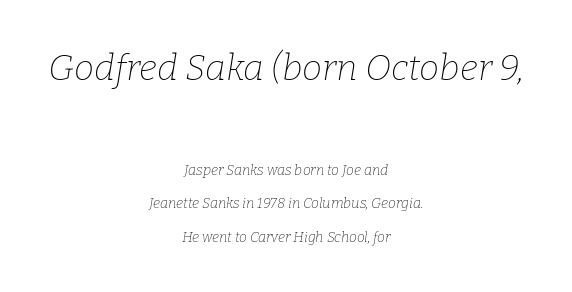
Q: Is the text bold? A: No.
Q: Is the text italic (slanted)? A: Yes, it leans right by about 9 degrees.
Q: Is the typeface a serif or a sans-serif typeface? A: Serif.
Q: Is the text underlined? A: No.
Q: How is the paragraph aligned? A: Centered.
Q: Is the spacing between letters normal or unusually wide? A: Normal.
Q: Is the spacing between lines tight, normal or loose? A: Loose.
Q: Which block of text is set in a larger size, the first (top) or the second (bottom)? A: The first (top) one.
Q: Width (condensed, normal, or wide)? A: Normal.
Q: Stroke contrast? A: Low.
Q: x-height? A: Medium.
Q: Monospaced? A: No.
